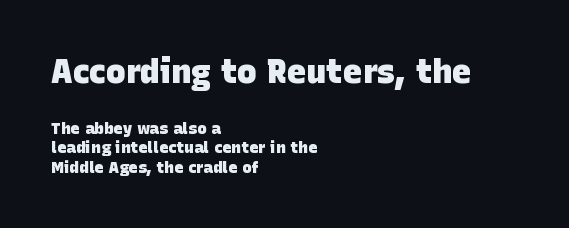
{"serif": "no", "bold": "yes", "weight": "heavy", "width": "normal", "stroke_contrast": "low", "x_height": "large", "monospaced": "no", "underline": "no", "align": "left", "line_spacing_ratio": 1.22, "letter_spacing": "normal", "letter_spacing_em": 0.0, "larger_block": "first", "size_ratio": 2.06, "glyph_px": 33}
